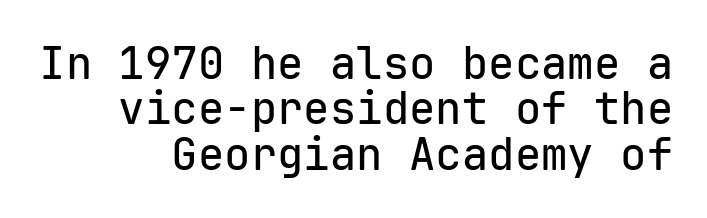
Nothing unusual about the tracking: characters are spaced as the font intends. The space directly below the letters is spotless. In terms of posture, this sample is upright. What's the leading like? Squeezed, with rows nearly overlapping.
